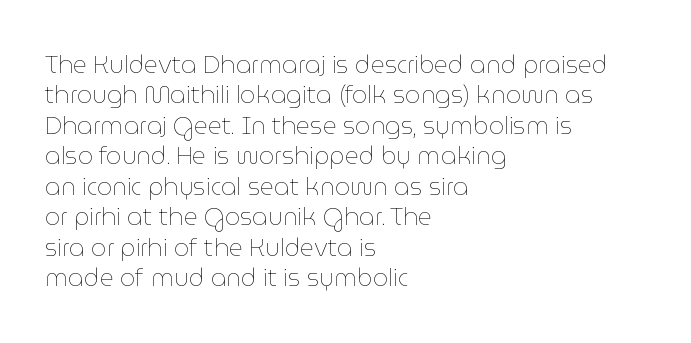
Q: Is the text bold? A: No.
Q: Is the text italic (slanted)? A: No, it is upright.
Q: Is the text underlined? A: No.
Q: How is the paragraph aligned? A: Left-aligned.
Q: Is the spacing between letters normal or unusually wide? A: Normal.
Q: Is the spacing between lines tight, normal or loose? A: Normal.
